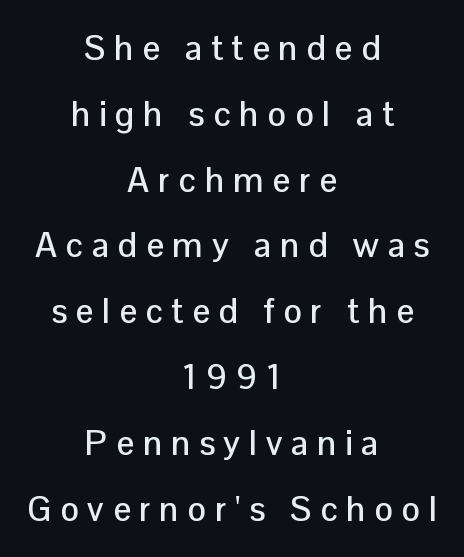
{"serif": "no", "italic": "no", "width": "normal", "stroke_contrast": "low", "x_height": "medium", "monospaced": "no", "underline": "no", "align": "center", "line_spacing_ratio": 1.88, "letter_spacing": "wide", "letter_spacing_em": 0.25, "glyph_px": 35}
